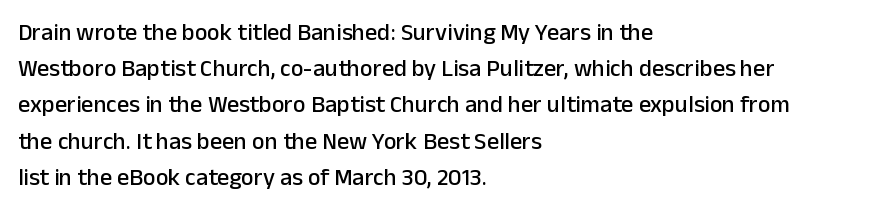
Leading: standard. Ascenders rise straight up at ninety degrees. Nobody drew a line under any word here. Here the glyphs are tracked normally, forming tight word shapes. All the whitespace from short lines collects on the right.
